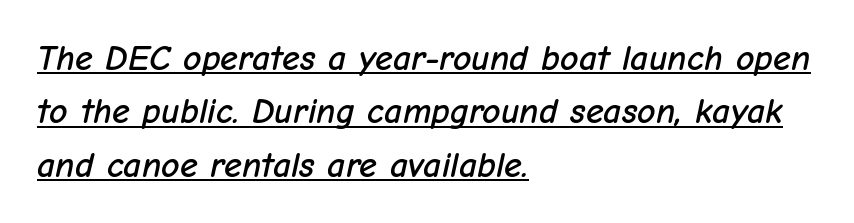
{"italic": "yes", "lean": "right", "slant_degrees": 12, "width": "normal", "stroke_contrast": "low", "x_height": "medium", "monospaced": "no", "underline": "yes", "align": "left", "line_spacing": "normal", "line_spacing_ratio": 1.48, "letter_spacing": "normal", "letter_spacing_em": 0.0, "glyph_px": 36}
